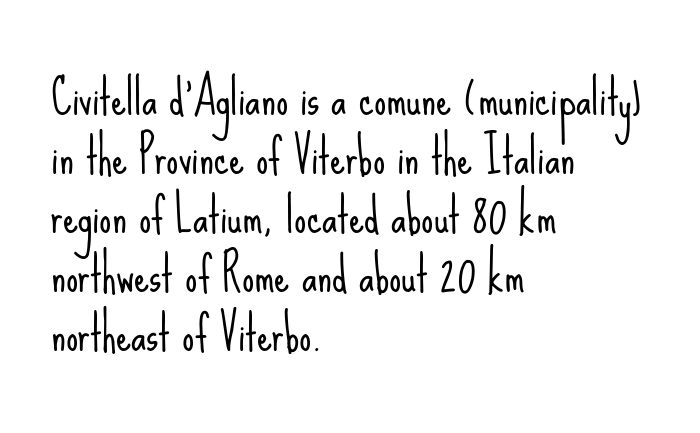
{"serif": "no", "italic": "no", "bold": "no", "weight": "light", "width": "condensed", "stroke_contrast": "low", "x_height": "small", "monospaced": "no", "underline": "no", "align": "left", "line_spacing_ratio": 1.23, "letter_spacing": "normal", "letter_spacing_em": 0.0, "glyph_px": 48}
